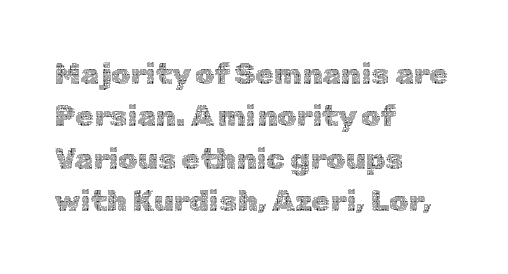
Is the stroke heavy? The answer is a plain regular-or-lighter. Vertically, the passage feels balanced, rows spaced as you'd expect. Nobody drew a line under any word here. Compared with a centered layout, this one pins lines to the left instead.
